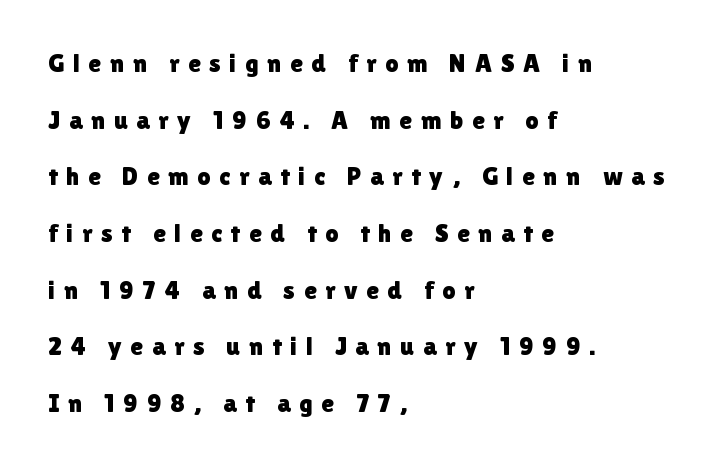
The image shows 26 px text type, upright; set left-aligned, loose line spacing (2.18x), unusually wide letter spacing (+0.33 em), not underlined.
